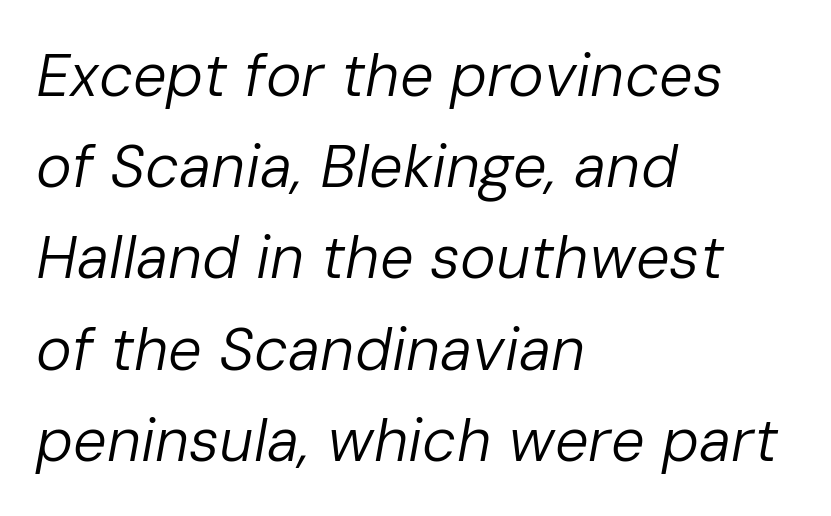
The image shows 60 px regular-weight type, italic (leaning right); set left-aligned, normal line spacing (1.52x), normal letter spacing, not underlined; low stroke contrast and a medium x-height.
